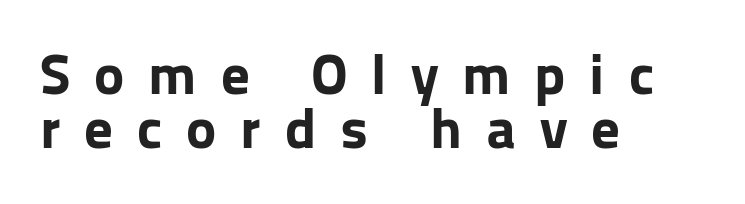
Italic: no, the glyphs are upright roman. Descender tails drop into unmarked territory. Visually the block forms a straight wall on the left and a jagged coastline on the right. Here the designer chose a conventional face with non-uniform glyph widths.
